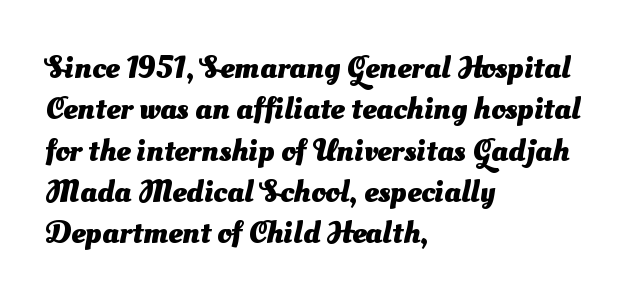
{"serif": "no", "bold": "yes", "weight": "heavy", "width": "normal", "stroke_contrast": "medium", "x_height": "small", "monospaced": "no", "underline": "no", "align": "left", "line_spacing": "normal", "line_spacing_ratio": 1.29, "letter_spacing": "normal", "letter_spacing_em": 0.0, "glyph_px": 32}
